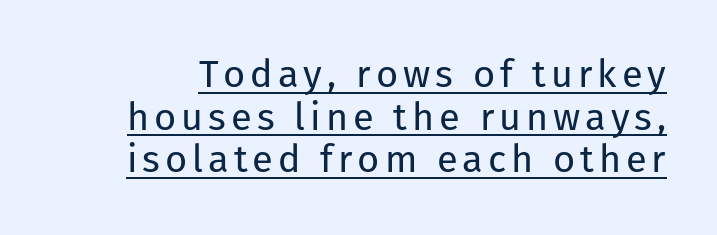
Weight: regular or lighter. Rendered with straight, roman letterforms. The face used here appears with an underline applied. Are there feet on the stems? There aren't — it's a sans.
